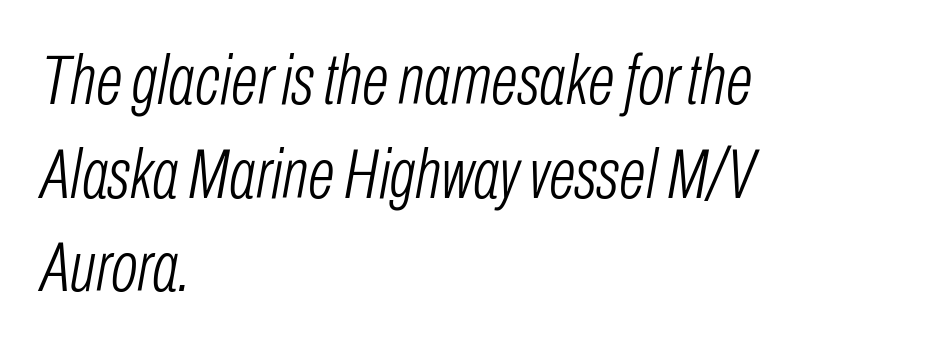
The image shows 71 px light, condensed type, italic (leaning right); set left-aligned, normal line spacing (1.32x), normal letter spacing, not underlined; low stroke contrast and a medium x-height.
